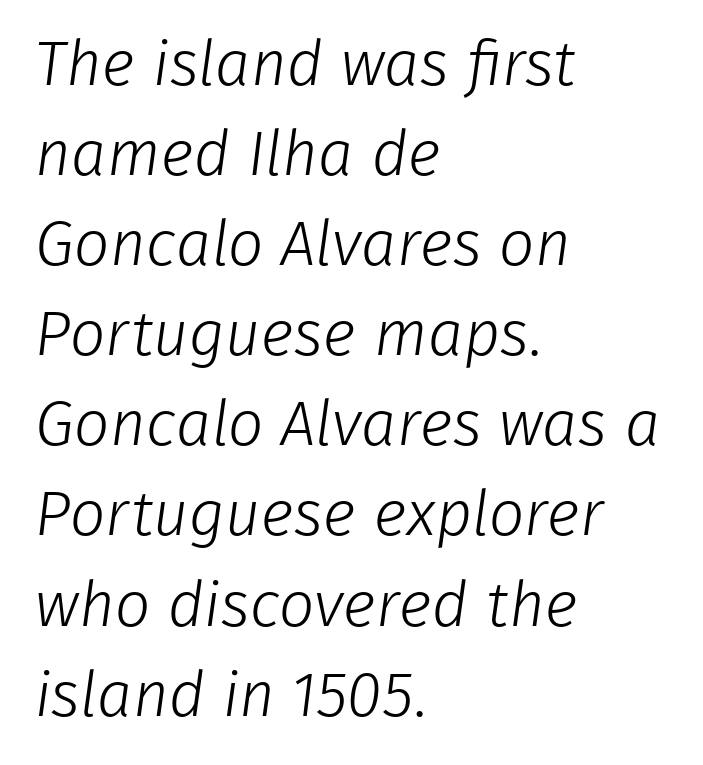
The image shows 63 px light sans-serif type; set left-aligned, normal line spacing (1.43x), normal letter spacing, not underlined; low stroke contrast and a medium x-height.
